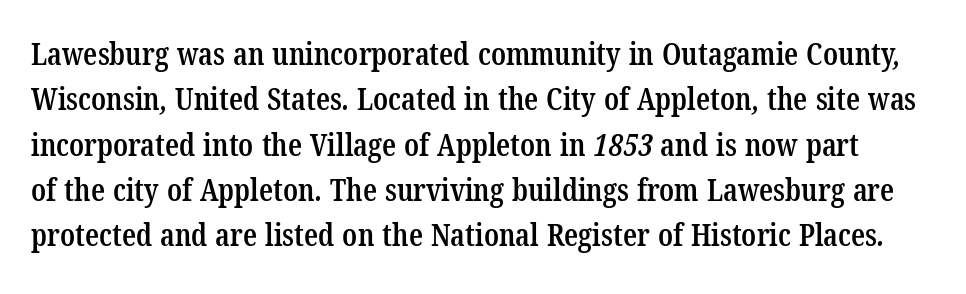
{"serif": "yes", "bold": "semi", "weight": "semibold", "width": "condensed", "stroke_contrast": "low", "x_height": "medium", "monospaced": "no", "underline": "no", "line_spacing": "normal", "line_spacing_ratio": 1.46, "letter_spacing": "normal", "letter_spacing_em": 0.0, "glyph_px": 31}
